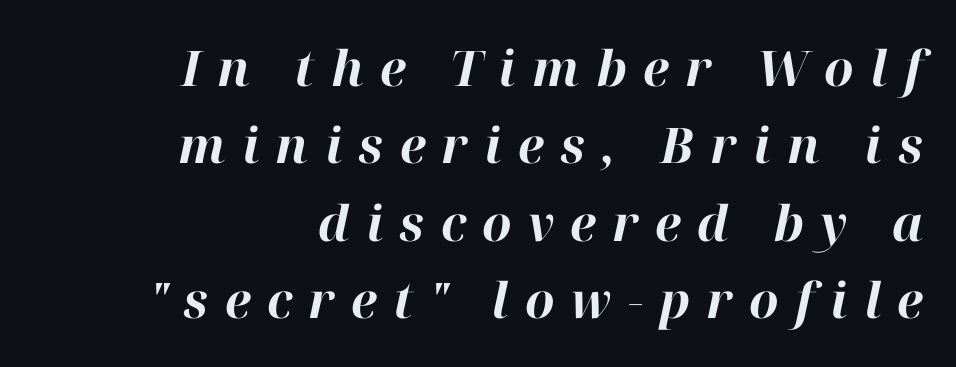
{"italic": "yes", "lean": "right", "slant_degrees": 12, "bold": "yes", "weight": "bold", "width": "normal", "stroke_contrast": "high", "x_height": "medium", "monospaced": "no", "underline": "no", "align": "right", "line_spacing": "normal", "line_spacing_ratio": 1.58, "letter_spacing": "wide", "letter_spacing_em": 0.33, "glyph_px": 49}
